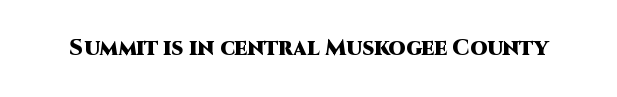
The image shows 22 px bold type, upright; set normal letter spacing, not underlined.
